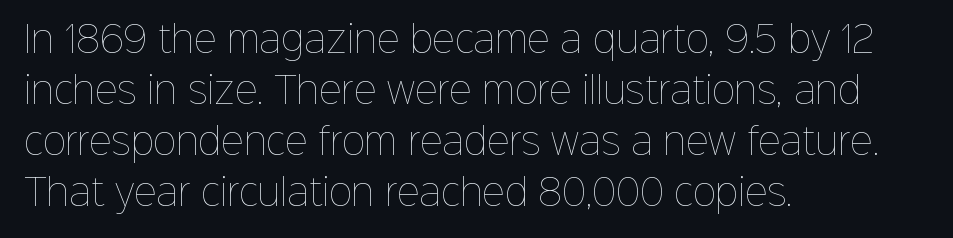
{"italic": "no", "bold": "no", "weight": "thin", "width": "normal", "stroke_contrast": "low", "x_height": "medium", "monospaced": "no", "underline": "no", "align": "left", "line_spacing": "normal", "line_spacing_ratio": 1.46, "letter_spacing": "normal", "letter_spacing_em": 0.0, "glyph_px": 35}
